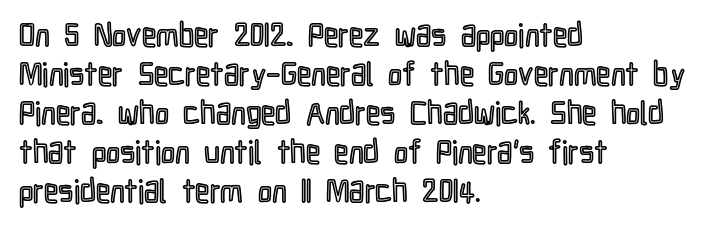
The image shows 32 px condensed type, upright; set left-aligned, line spacing 1.22x, normal letter spacing, not underlined; a medium x-height.
